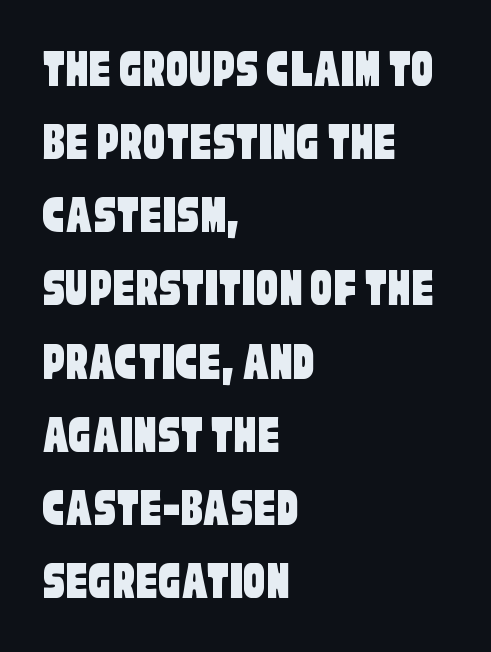
Grotesque or geometric, the face here clearly has no serifs. Type without underlining. The horizontal fit of the characters is conventional and even. Each letter keeps its own natural width here, so spacing adapts to shape. Baseline-to-baseline distance is the conventional proportion of letter height. The rendering anchors every line to the left-hand side.
